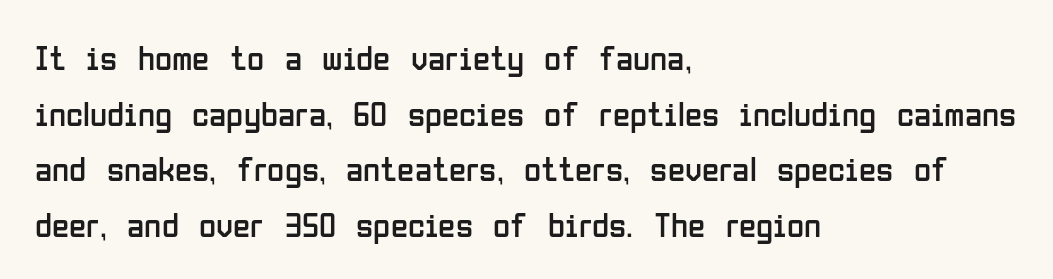
{"serif": "no", "italic": "no", "bold": "no", "weight": "regular", "width": "condensed", "stroke_contrast": "low", "x_height": "medium", "monospaced": "no", "underline": "no", "align": "left", "line_spacing": "normal", "line_spacing_ratio": 1.59, "letter_spacing": "normal", "letter_spacing_em": 0.0, "glyph_px": 35}
